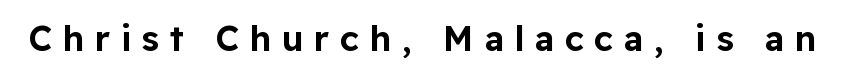
{"serif": "no", "italic": "no", "width": "normal", "stroke_contrast": "low", "x_height": "medium", "monospaced": "no", "underline": "no", "letter_spacing": "wide", "letter_spacing_em": 0.3, "glyph_px": 35}
